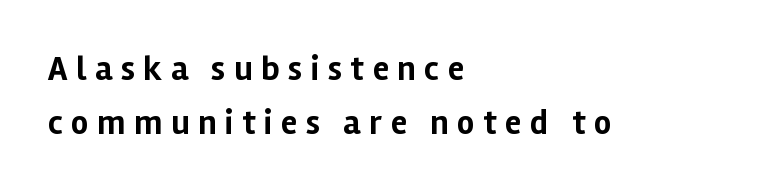
Q: Is the text bold? A: Yes.
Q: Is the text italic (slanted)? A: No, it is upright.
Q: Is the typeface a serif or a sans-serif typeface? A: Sans-serif.
Q: Is the text underlined? A: No.
Q: How is the paragraph aligned? A: Left-aligned.
Q: Is the spacing between letters normal or unusually wide? A: Unusually wide.
Q: Is the spacing between lines tight, normal or loose? A: Normal.
Q: Width (condensed, normal, or wide)? A: Normal.
Q: Stroke contrast? A: Low.
Q: x-height? A: Medium.
Q: Monospaced? A: No.
